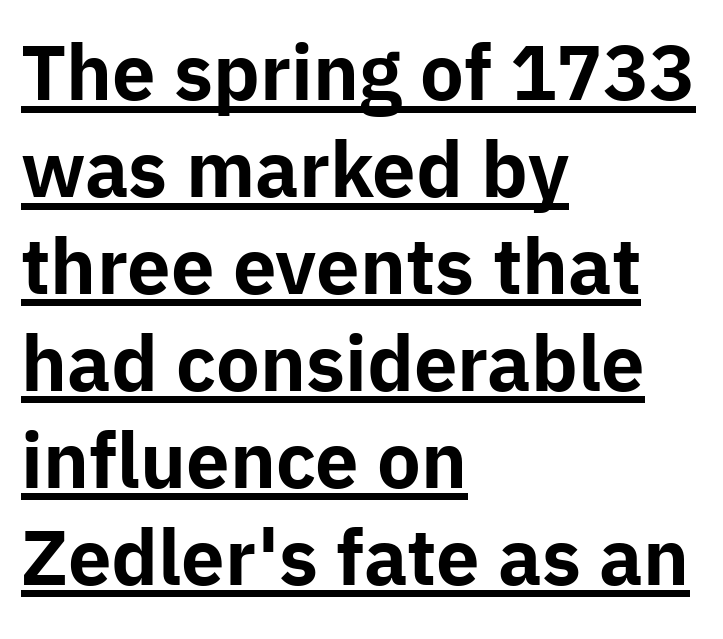
Nothing unusual about the tracking: characters are spaced as the font intends. Style check: upright. Stroke terminals: plain, sans-serif. Emphasis is given by a line drawn under the lettering.
